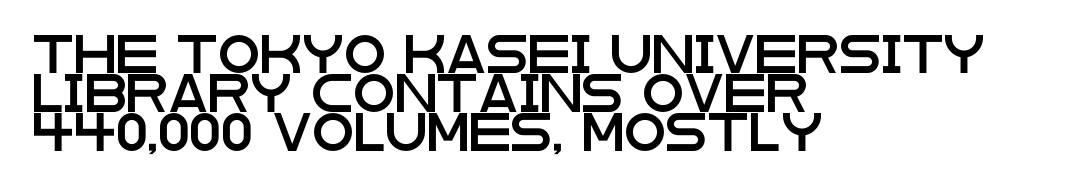
Q: Is the text italic (slanted)? A: No, it is upright.
Q: Is the typeface a serif or a sans-serif typeface? A: Sans-serif.
Q: Is the text underlined? A: No.
Q: How is the paragraph aligned? A: Left-aligned.
Q: Is the spacing between letters normal or unusually wide? A: Normal.
Q: Is the spacing between lines tight, normal or loose? A: Tight.
Q: Width (condensed, normal, or wide)? A: Wide.
Q: Stroke contrast? A: Low.
Q: x-height? A: Large.
Q: Monospaced? A: No.
